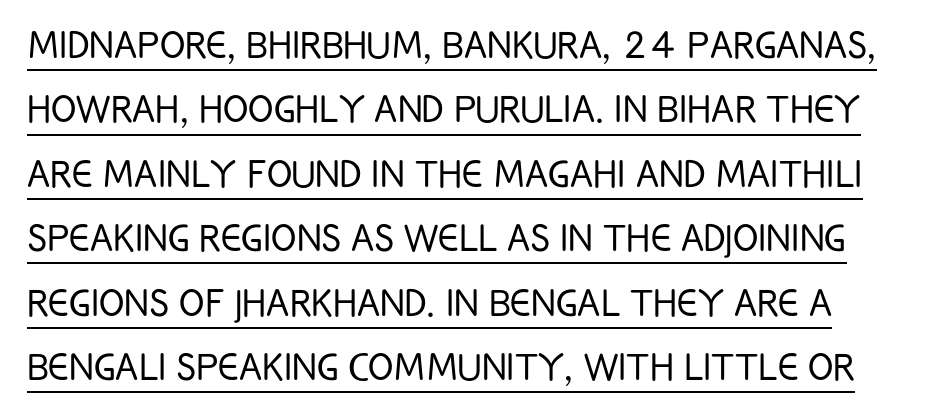
{"serif": "no", "italic": "no", "bold": "no", "weight": "light", "width": "condensed", "stroke_contrast": "low", "x_height": "large", "monospaced": "no", "underline": "yes", "line_spacing": "normal", "line_spacing_ratio": 1.37, "letter_spacing": "normal", "letter_spacing_em": 0.0, "glyph_px": 47}
